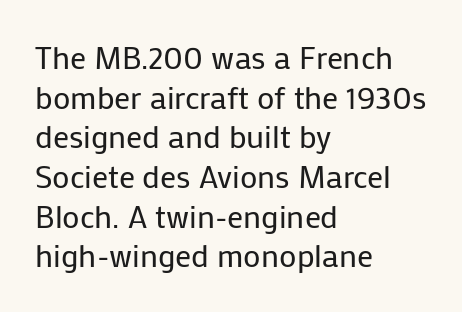
{"serif": "no", "italic": "no", "bold": "no", "weight": "regular", "width": "normal", "stroke_contrast": "low", "x_height": "medium", "monospaced": "no", "underline": "no", "align": "left", "line_spacing_ratio": 1.24, "letter_spacing": "normal", "letter_spacing_em": 0.0, "glyph_px": 32}
